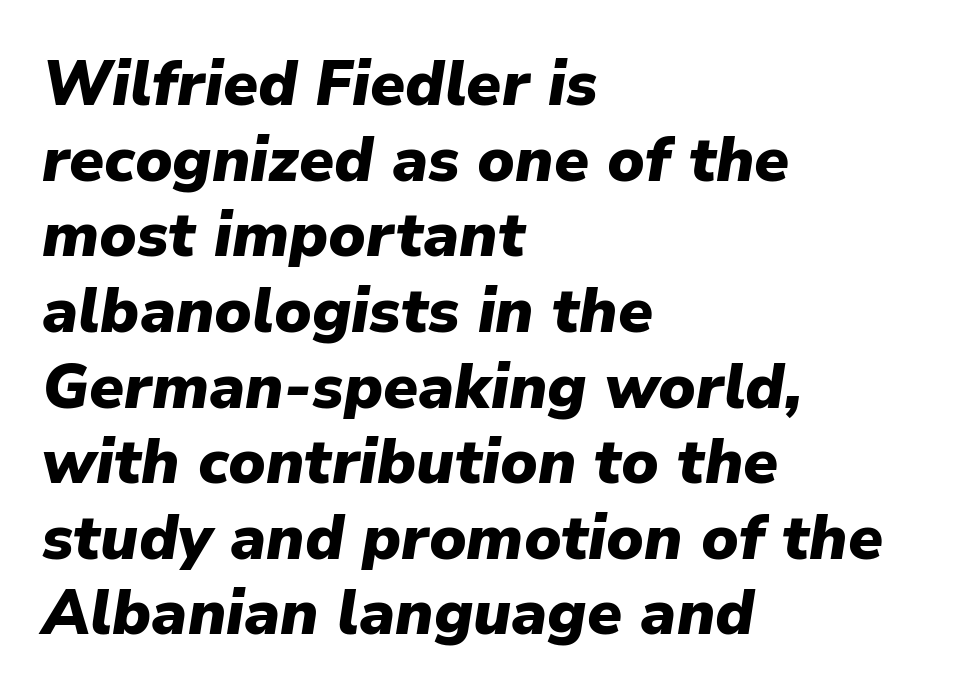
{"italic": "yes", "lean": "right", "slant_degrees": 9, "bold": "yes", "weight": "heavy", "width": "normal", "stroke_contrast": "low", "x_height": "medium", "monospaced": "no", "underline": "no", "align": "left", "line_spacing_ratio": 1.22, "letter_spacing": "normal", "letter_spacing_em": 0.0, "glyph_px": 62}
